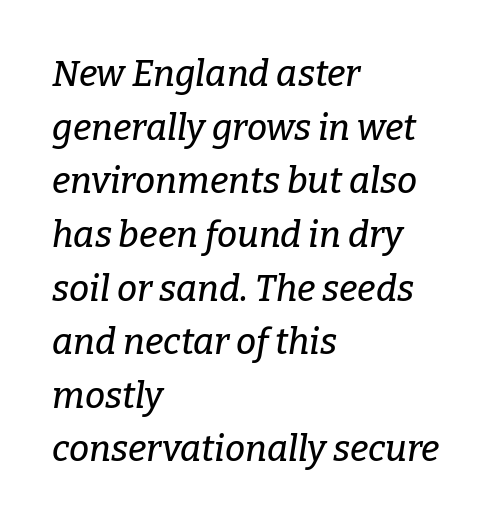
{"serif": "yes", "italic": "yes", "lean": "right", "slant_degrees": 9, "width": "normal", "stroke_contrast": "low", "x_height": "medium", "monospaced": "no", "underline": "no", "align": "left", "line_spacing": "normal", "line_spacing_ratio": 1.49, "letter_spacing": "normal", "letter_spacing_em": 0.0, "glyph_px": 36}
